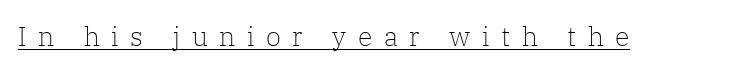
{"italic": "no", "bold": "no", "underline": "yes", "letter_spacing": "wide", "letter_spacing_em": 0.43, "glyph_px": 27}
